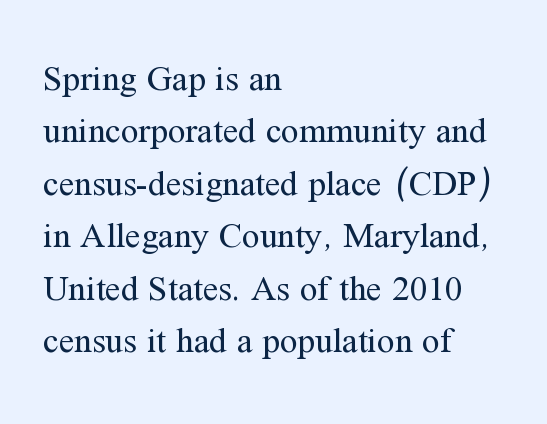
{"serif": "yes", "italic": "no", "bold": "no", "weight": "regular", "width": "normal", "stroke_contrast": "medium", "x_height": "medium", "monospaced": "no", "underline": "no", "align": "left", "line_spacing": "normal", "line_spacing_ratio": 1.5, "letter_spacing": "normal", "letter_spacing_em": 0.0, "glyph_px": 35}
